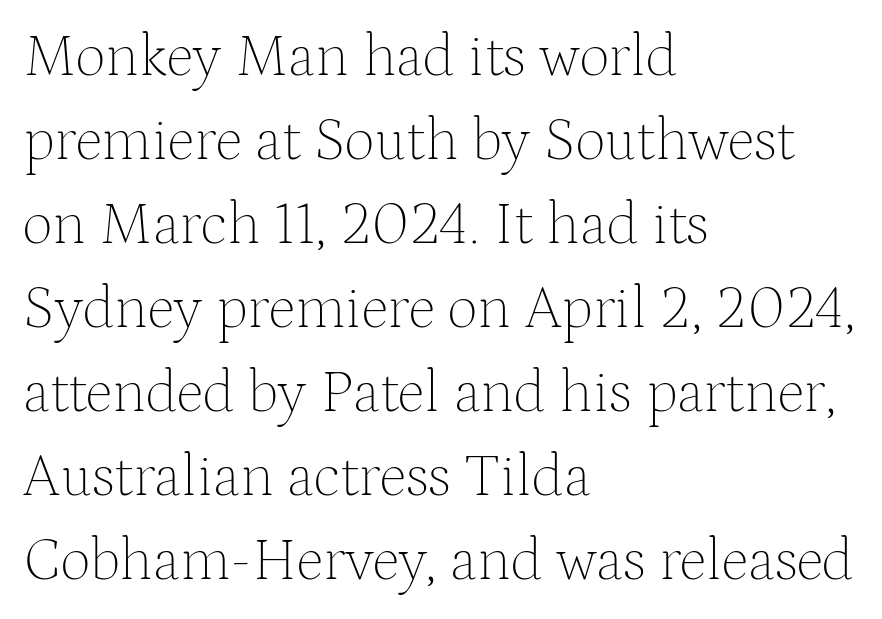
{"serif": "yes", "italic": "no", "bold": "no", "weight": "thin", "width": "normal", "stroke_contrast": "medium", "x_height": "medium", "monospaced": "no", "underline": "no", "align": "left", "line_spacing": "normal", "line_spacing_ratio": 1.4, "letter_spacing": "normal", "letter_spacing_em": 0.0, "glyph_px": 60}
